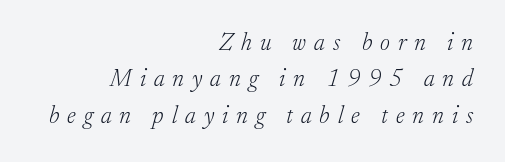
Between one letter and the next there's a generous, obvious gap. The compositor pushed each line to the right boundary. Designer's note — italics engaged. Reading down the column, the eye jumps a familiar distance to each next line. Summary of weight: not heavy and not bold.
